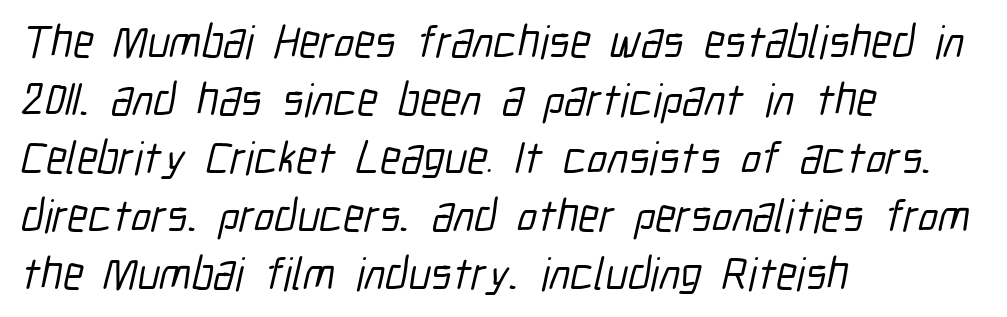
Q: Is the typeface a serif or a sans-serif typeface? A: Sans-serif.
Q: Is the text underlined? A: No.
Q: How is the paragraph aligned? A: Left-aligned.
Q: Is the spacing between letters normal or unusually wide? A: Normal.
Q: Is the spacing between lines tight, normal or loose? A: Normal.
Q: Width (condensed, normal, or wide)? A: Condensed.
Q: Stroke contrast? A: Low.
Q: x-height? A: Medium.
Q: Monospaced? A: No.
